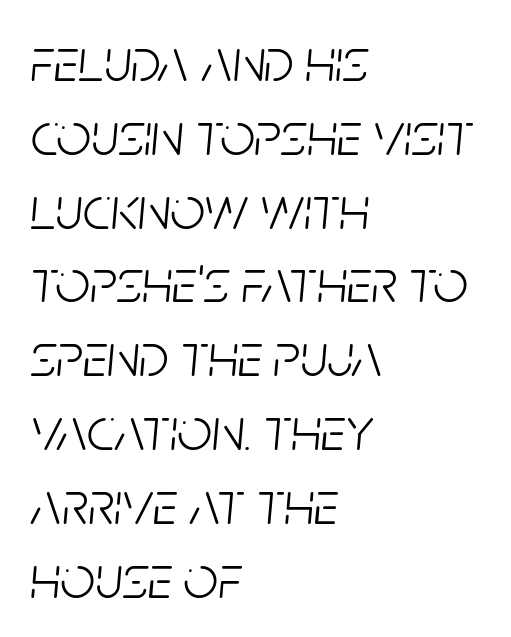
The image shows 61 px light, condensed type, italic (leaning right); set left-aligned, line spacing 1.21x, normal letter spacing, not underlined; low stroke contrast and a large x-height.
